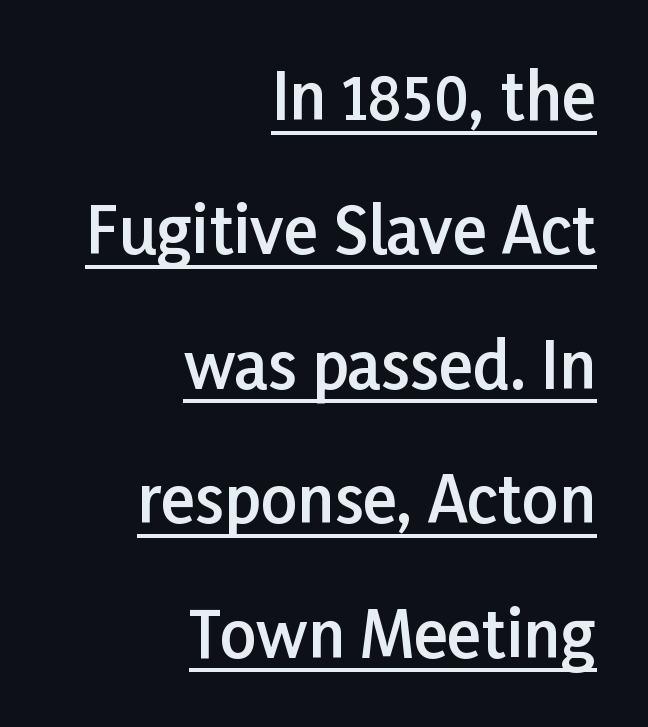
I'd describe the lettering as semibold — firm but not a full bold. Line ends are locked; line starts wander. Each new line begins a long way beneath the previous one. This sample has the flowing, uneven cadence of proportional lettering. Do the letters lean? They stand straight.
